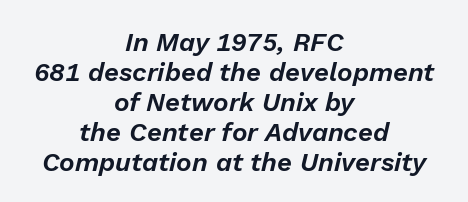
{"italic": "yes", "lean": "right", "slant_degrees": 13, "underline": "no", "align": "center", "line_spacing": "tight", "line_spacing_ratio": 1.15, "letter_spacing": "normal", "letter_spacing_em": 0.0, "glyph_px": 26}
